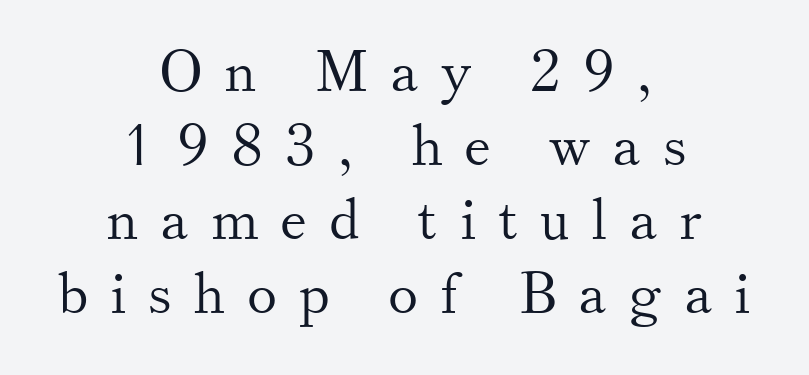
Q: Is the text bold? A: No.
Q: Is the text italic (slanted)? A: No, it is upright.
Q: Is the typeface a serif or a sans-serif typeface? A: Serif.
Q: Is the text underlined? A: No.
Q: How is the paragraph aligned? A: Centered.
Q: Is the spacing between letters normal or unusually wide? A: Unusually wide.
Q: Is the spacing between lines tight, normal or loose? A: Normal.
Q: Width (condensed, normal, or wide)? A: Normal.
Q: Stroke contrast? A: Medium.
Q: x-height? A: Small.
Q: Monospaced? A: No.
